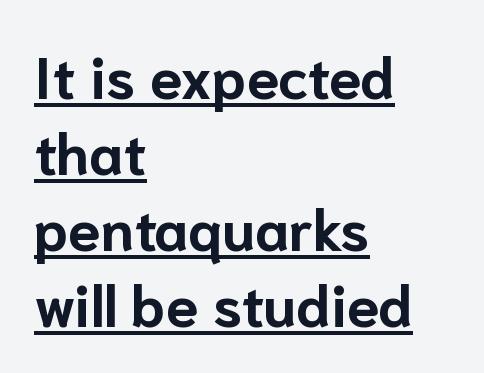
The image shows 58 px bold sans-serif type, upright; set left-aligned, normal line spacing (1.31x), normal letter spacing, underlined; low stroke contrast and a medium x-height.
